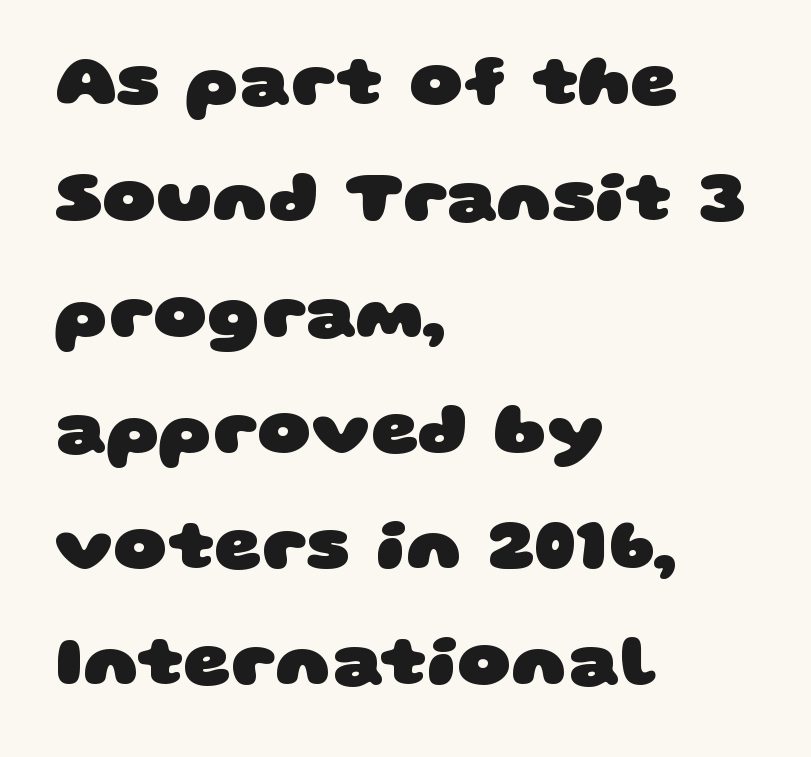
The characters display no serif detailing; their extremities are plain. Words appear dense and cohesive because spacing is normal. Descender tails drop into unmarked territory. This is heavy type, rendered in bold. Spacing verdict: proportional, widths tailored to each character.
